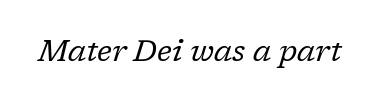
Q: Is the text bold? A: No.
Q: Is the text italic (slanted)? A: Yes, it leans right by about 17 degrees.
Q: Is the typeface a serif or a sans-serif typeface? A: Serif.
Q: Is the text underlined? A: No.
Q: Is the spacing between letters normal or unusually wide? A: Normal.
Q: Width (condensed, normal, or wide)? A: Normal.
Q: Stroke contrast? A: Low.
Q: x-height? A: Medium.
Q: Monospaced? A: No.
